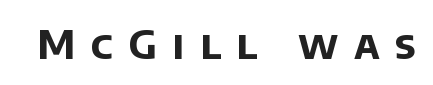
Q: Is the text bold? A: Yes.
Q: Is the typeface a serif or a sans-serif typeface? A: Sans-serif.
Q: Is the text underlined? A: No.
Q: Is the spacing between letters normal or unusually wide? A: Unusually wide.
Q: Width (condensed, normal, or wide)? A: Normal.
Q: Stroke contrast? A: Low.
Q: x-height? A: Large.
Q: Monospaced? A: No.
